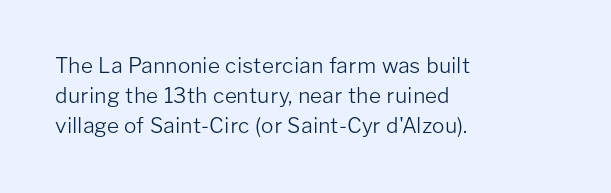
Q: Is the text bold? A: No.
Q: Is the text italic (slanted)? A: No, it is upright.
Q: Is the text underlined? A: No.
Q: How is the paragraph aligned? A: Left-aligned.
Q: Is the spacing between letters normal or unusually wide? A: Normal.
Q: Is the spacing between lines tight, normal or loose? A: Normal.
